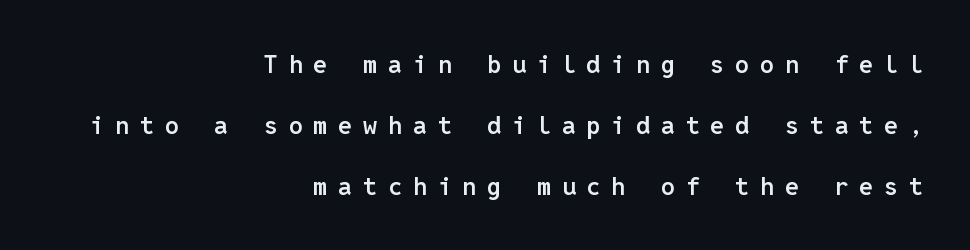
Q: Is the text bold? A: Semi-bold.
Q: Is the text italic (slanted)? A: No, it is upright.
Q: Is the text underlined? A: No.
Q: How is the paragraph aligned? A: Right-aligned.
Q: Is the spacing between letters normal or unusually wide? A: Unusually wide.
Q: Is the spacing between lines tight, normal or loose? A: Loose.
